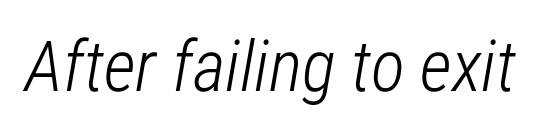
{"italic": "yes", "lean": "right", "slant_degrees": 12, "bold": "no", "weight": "light", "width": "condensed", "stroke_contrast": "low", "x_height": "medium", "monospaced": "no", "underline": "no", "letter_spacing": "normal", "letter_spacing_em": 0.0, "glyph_px": 71}
